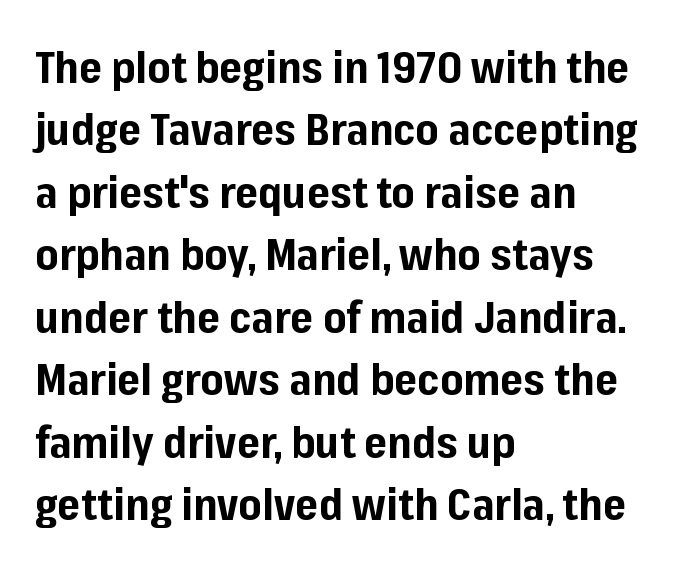
The image shows 44 px bold sans-serif type, upright; set left-aligned, normal line spacing (1.42x), normal letter spacing, not underlined; low stroke contrast and a medium x-height.
